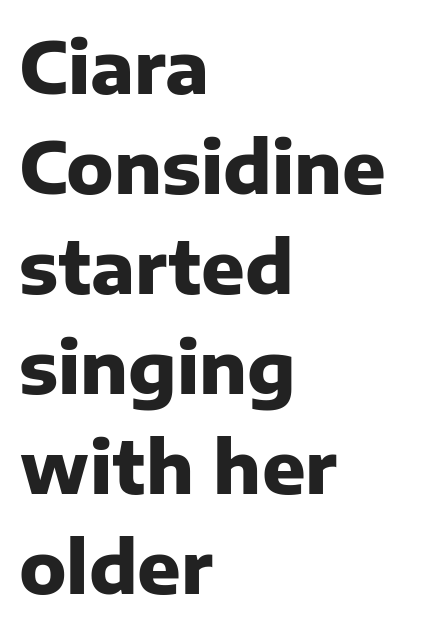
Q: Is the text bold? A: Yes.
Q: Is the text italic (slanted)? A: No, it is upright.
Q: Is the typeface a serif or a sans-serif typeface? A: Sans-serif.
Q: Is the text underlined? A: No.
Q: How is the paragraph aligned? A: Left-aligned.
Q: Is the spacing between letters normal or unusually wide? A: Normal.
Q: Is the spacing between lines tight, normal or loose? A: Normal.
Q: Width (condensed, normal, or wide)? A: Normal.
Q: Stroke contrast? A: Low.
Q: x-height? A: Medium.
Q: Monospaced? A: No.
